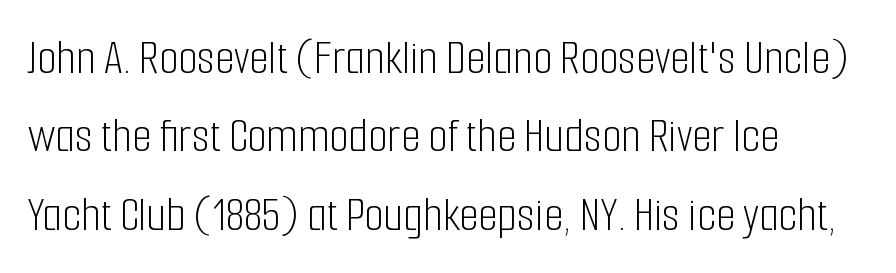
The image shows 50 px light, condensed sans-serif type, upright; set left-aligned, normal line spacing (1.57x), normal letter spacing, not underlined; low stroke contrast and a medium x-height.
